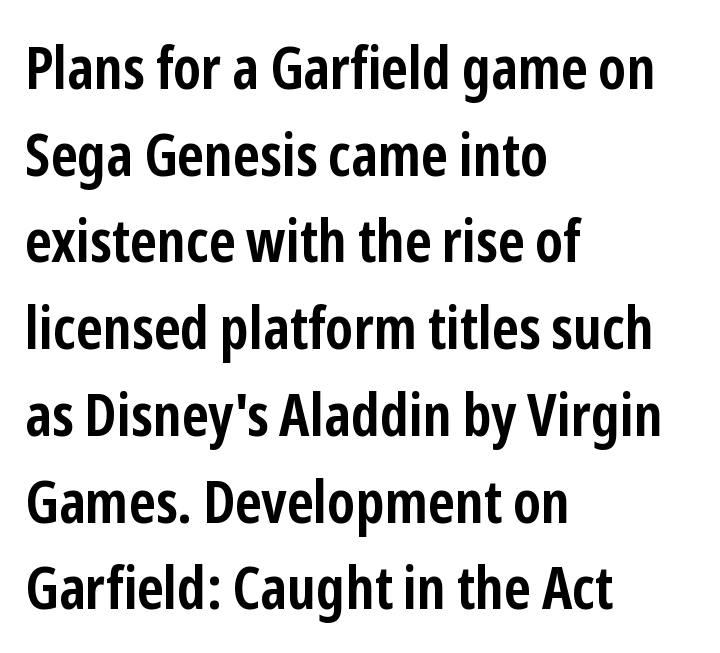
Q: Is the text bold? A: Yes.
Q: Is the text italic (slanted)? A: No, it is upright.
Q: Is the typeface a serif or a sans-serif typeface? A: Sans-serif.
Q: Is the text underlined? A: No.
Q: How is the paragraph aligned? A: Left-aligned.
Q: Is the spacing between letters normal or unusually wide? A: Normal.
Q: Is the spacing between lines tight, normal or loose? A: Normal.
Q: Width (condensed, normal, or wide)? A: Condensed.
Q: Stroke contrast? A: Low.
Q: x-height? A: Medium.
Q: Monospaced? A: No.
